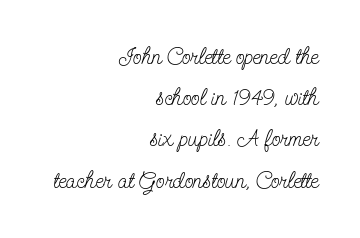
{"bold": "no", "underline": "no", "align": "right", "line_spacing_ratio": 1.79, "letter_spacing": "normal", "letter_spacing_em": 0.0, "glyph_px": 23}
